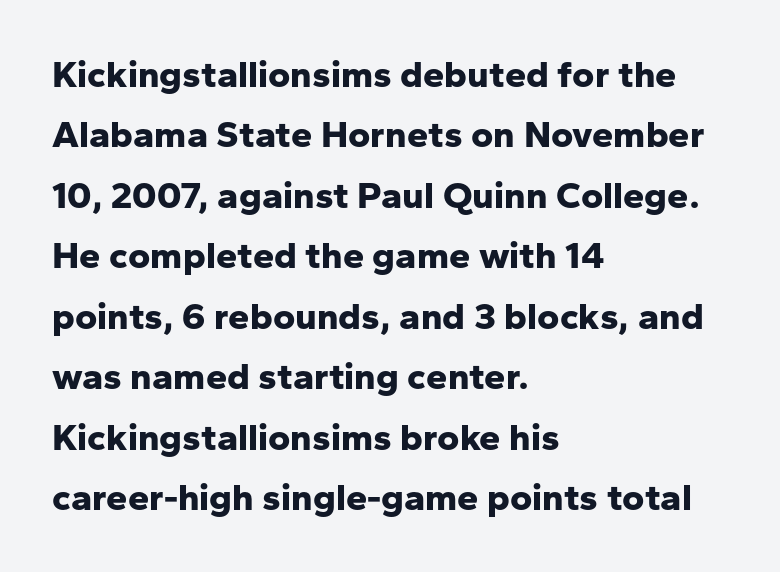
Normally led — the rows are evenly, conventionally spaced. The text was rendered using a sans face with plain stroke endings. Do the characters align in a grid? No, the font is proportional. Notice how thick the strokes are: this is what a full bold looks like. What stands out about the letter spacing? Nothing — it is the standard amount.
